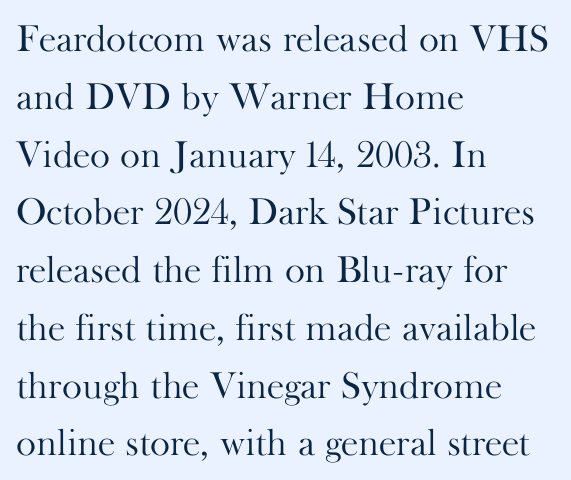
The area under the type is left untouched. The face used here is rendered with its standard letterfit. Is this a sans? No — the strokes have serifs. The letters advance in unequal steps, a hallmark of proportional type. Quick note: not italic, upright.
